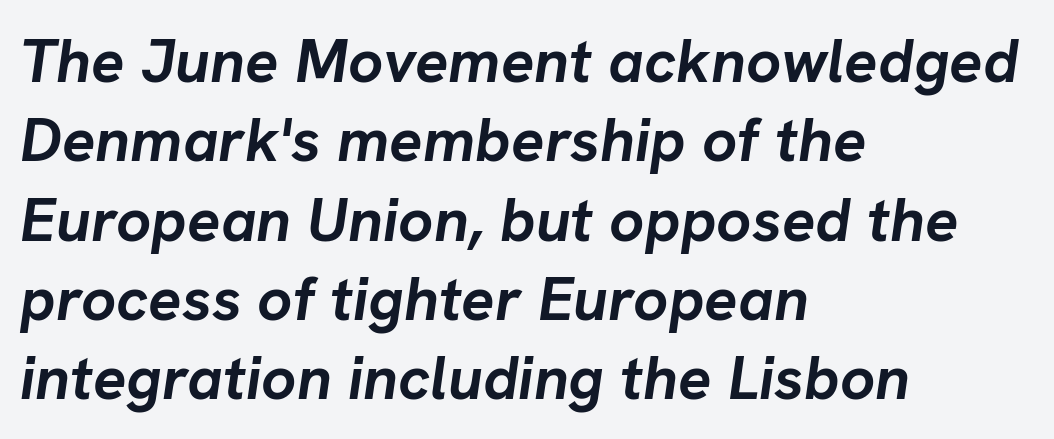
{"italic": "yes", "lean": "right", "slant_degrees": 8, "bold": "yes", "weight": "semibold", "width": "normal", "stroke_contrast": "low", "x_height": "medium", "monospaced": "no", "underline": "no", "align": "left", "line_spacing": "normal", "line_spacing_ratio": 1.28, "letter_spacing": "normal", "letter_spacing_em": 0.0, "glyph_px": 62}
